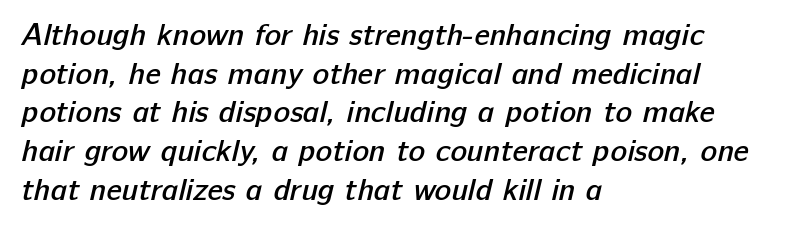
Check the space under the baseline: it is left empty. Notice how the passage keeps a crisp vertical edge on the left only. Each letter keeps its own natural width here, so spacing adapts to shape. Typographically, this falls in the sans-serif category. Default kerning and tracking; the words read as compact shapes.
